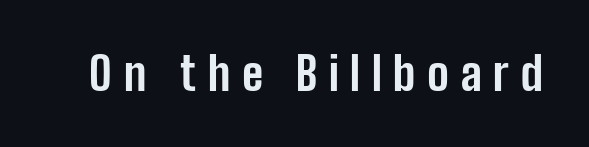
Q: Is the text bold? A: Yes.
Q: Is the text italic (slanted)? A: No, it is upright.
Q: Is the typeface a serif or a sans-serif typeface? A: Sans-serif.
Q: Is the text underlined? A: No.
Q: Is the spacing between letters normal or unusually wide? A: Unusually wide.
Q: Width (condensed, normal, or wide)? A: Condensed.
Q: Stroke contrast? A: Low.
Q: x-height? A: Medium.
Q: Monospaced? A: No.
